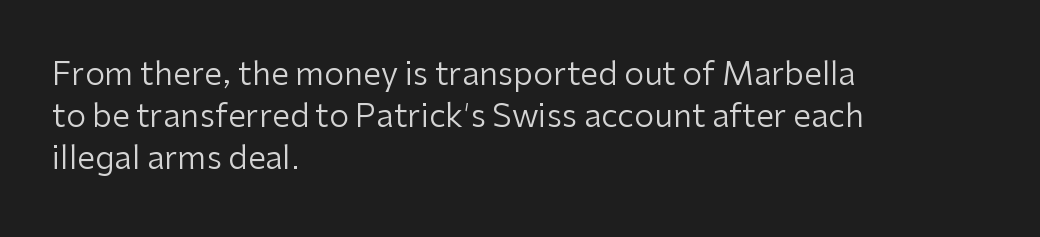
Q: Is the text bold? A: No.
Q: Is the text italic (slanted)? A: No, it is upright.
Q: Is the typeface a serif or a sans-serif typeface? A: Sans-serif.
Q: Is the text underlined? A: No.
Q: How is the paragraph aligned? A: Left-aligned.
Q: Is the spacing between letters normal or unusually wide? A: Normal.
Q: Is the spacing between lines tight, normal or loose? A: Normal.
Q: Width (condensed, normal, or wide)? A: Normal.
Q: Stroke contrast? A: Low.
Q: x-height? A: Medium.
Q: Monospaced? A: No.
